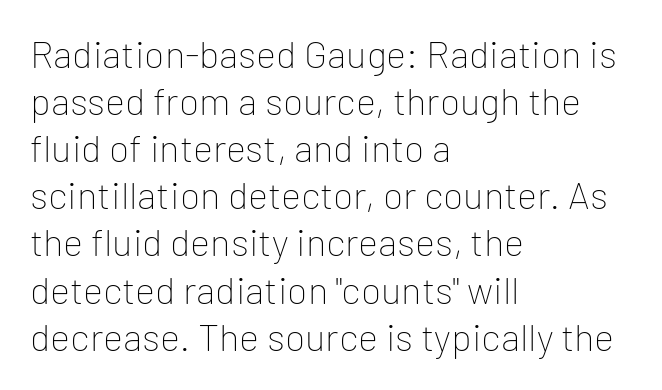
Q: Is the text bold? A: No.
Q: Is the text italic (slanted)? A: No, it is upright.
Q: Is the typeface a serif or a sans-serif typeface? A: Sans-serif.
Q: Is the text underlined? A: No.
Q: How is the paragraph aligned? A: Left-aligned.
Q: Is the spacing between letters normal or unusually wide? A: Normal.
Q: Width (condensed, normal, or wide)? A: Normal.
Q: Stroke contrast? A: Low.
Q: x-height? A: Medium.
Q: Monospaced? A: No.
